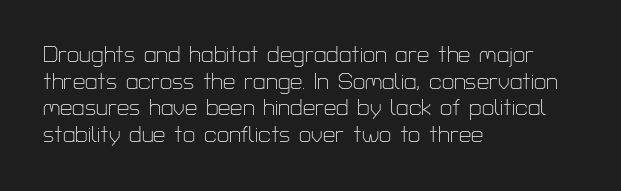
The image shows 22 px text type, upright; set left-aligned, line spacing 1.21x, normal letter spacing, not underlined.
